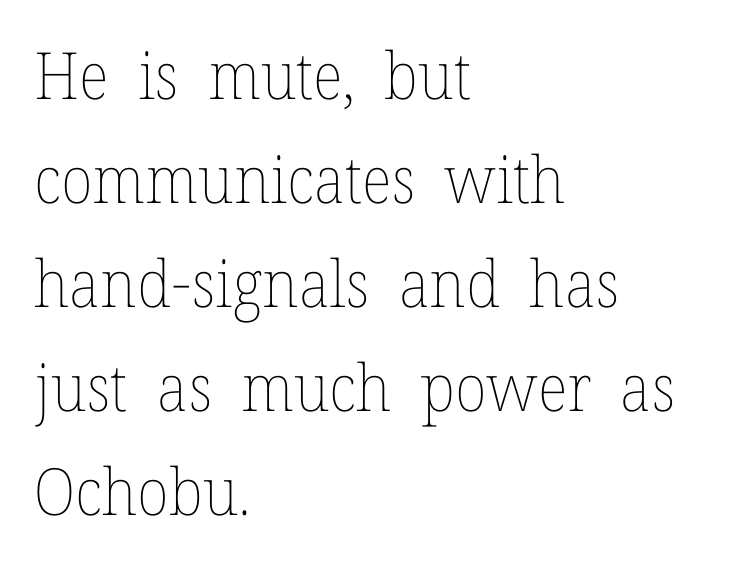
The image shows 65 px thin type, upright; set left-aligned, normal line spacing (1.6x), normal letter spacing, not underlined; low stroke contrast and a medium x-height.
